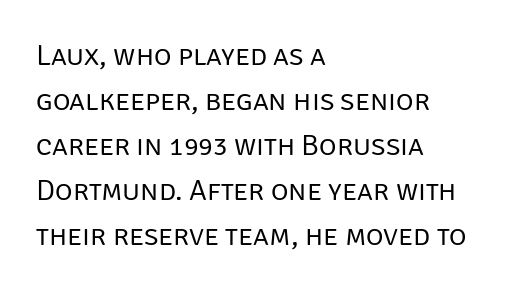
The typeface has the unassuming heft of standard copy or less. Every row of glyphs begins at an identical x-position on the left. Is this a fixed-width face? No — the glyphs have proportional, varying widths. A clean baseline with only descenders dipping below it. A typesetter would label this face a sans. In terms of letterspacing, this is plain default setting.
